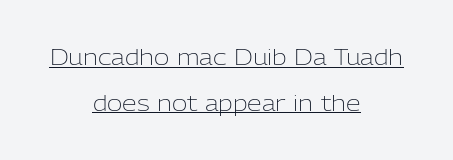
The passage shown has conventional tracking throughout. The sample's only ornament is a line tracing under the words. These lines stack symmetrically, like a column narrowing and widening about its center. Stem width sits at or under what a default text font uses. Ascenders rise straight up at ninety degrees.
